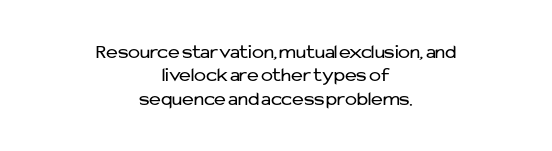
{"italic": "no", "bold": "no", "underline": "no", "align": "center", "line_spacing_ratio": 1.17, "letter_spacing": "normal", "letter_spacing_em": 0.0, "glyph_px": 20}
